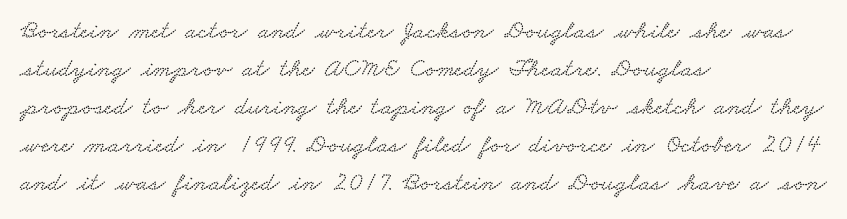
{"underline": "no", "align": "left", "line_spacing": "normal", "line_spacing_ratio": 1.46, "letter_spacing": "normal", "letter_spacing_em": 0.0, "glyph_px": 26}
